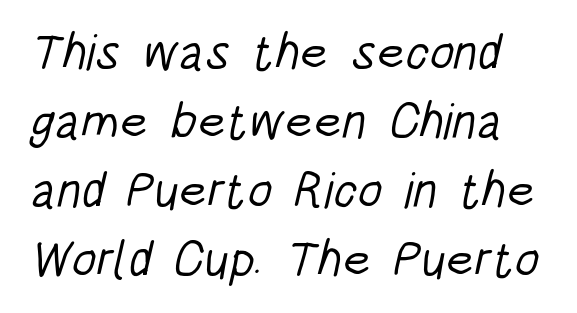
The image shows 50 px light, condensed sans-serif type; set normal line spacing (1.38x), normal letter spacing, not underlined; low stroke contrast and a large x-height.
